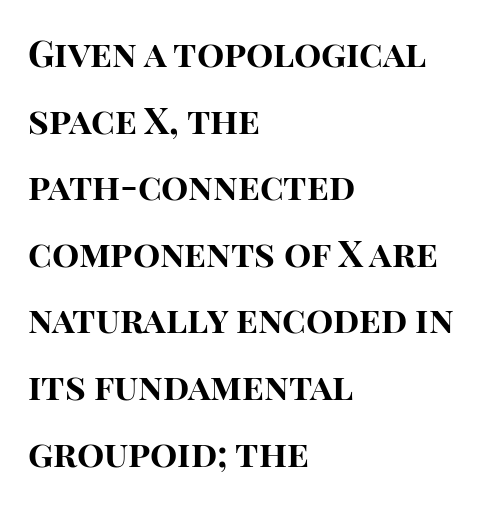
Pretty heavy lettering here — definitely bold. Varying glyph widths throughout — classic text-font behaviour. This rendering employs a face without finishing strokes, i.e., a sans-serif. Visually the block forms a straight wall on the left and a jagged coastline on the right.
